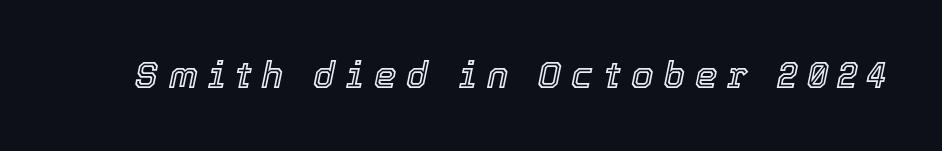
The image shows 36 px text type, italic (leaning right); set unusually wide letter spacing (+0.28 em), not underlined; a medium x-height.
